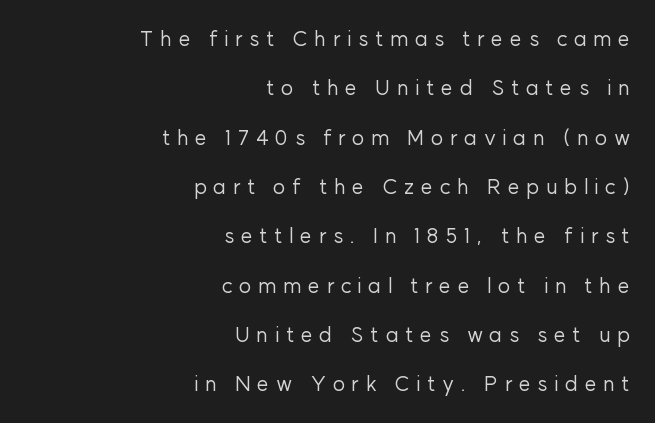
The image shows 21 px text type, upright; set right-aligned, loose line spacing (2.35x), unusually wide letter spacing (+0.31 em), not underlined.
